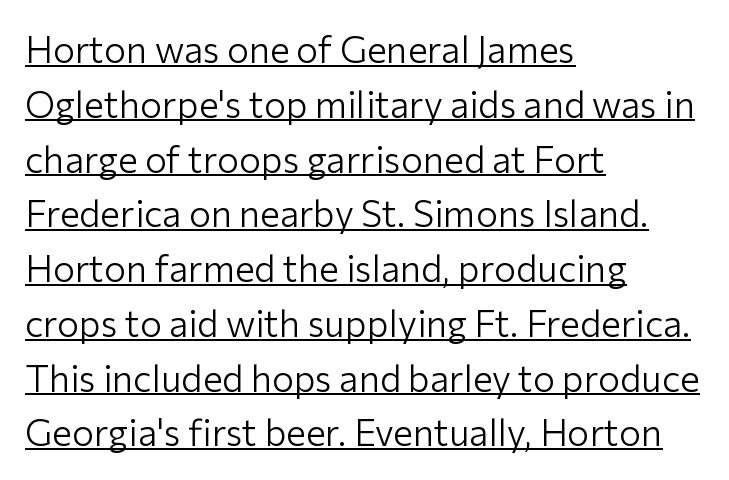
Alignment: flush left. Bold? No — there's no thickening of the strokes. Honestly, the underline is the first thing you notice here. A typesetter would mark this as roman, not italic.
